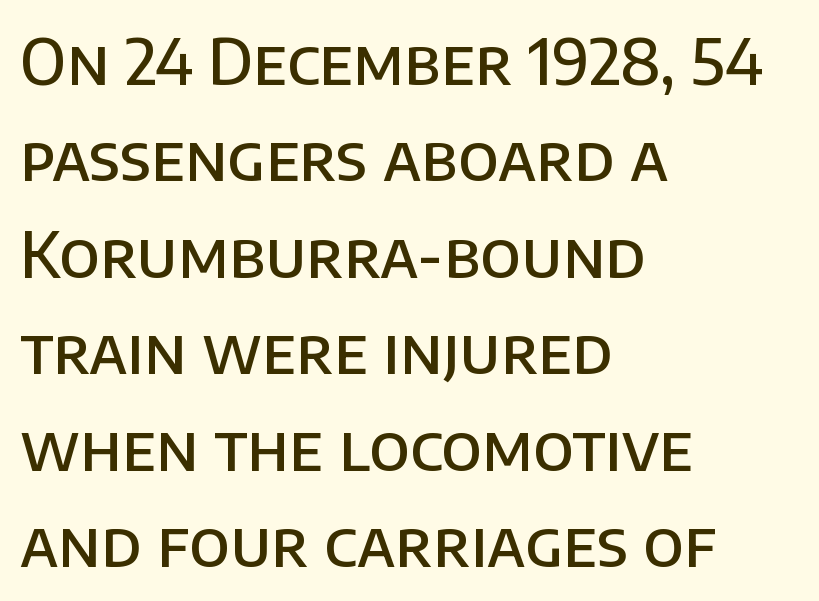
Q: Is the text bold? A: Semi-bold.
Q: Is the text italic (slanted)? A: No, it is upright.
Q: Is the typeface a serif or a sans-serif typeface? A: Sans-serif.
Q: Is the text underlined? A: No.
Q: How is the paragraph aligned? A: Left-aligned.
Q: Is the spacing between letters normal or unusually wide? A: Normal.
Q: Is the spacing between lines tight, normal or loose? A: Normal.
Q: Width (condensed, normal, or wide)? A: Normal.
Q: Stroke contrast? A: Low.
Q: x-height? A: Large.
Q: Monospaced? A: No.
